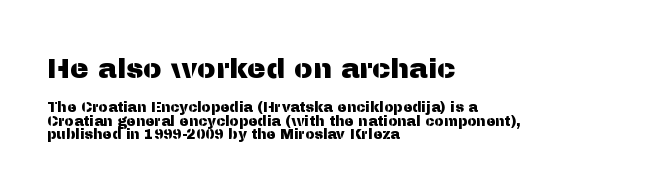
The image shows 28 px sans-serif type, upright; set left-aligned, tight line spacing (0.96x), normal letter spacing, not underlined; the first (top) block is 2.0x larger; medium stroke contrast and a medium x-height.
